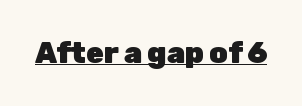
{"serif": "no", "italic": "no", "bold": "yes", "weight": "heavy", "width": "normal", "stroke_contrast": "low", "x_height": "medium", "monospaced": "no", "underline": "yes", "letter_spacing": "normal", "letter_spacing_em": 0.0, "glyph_px": 29}
